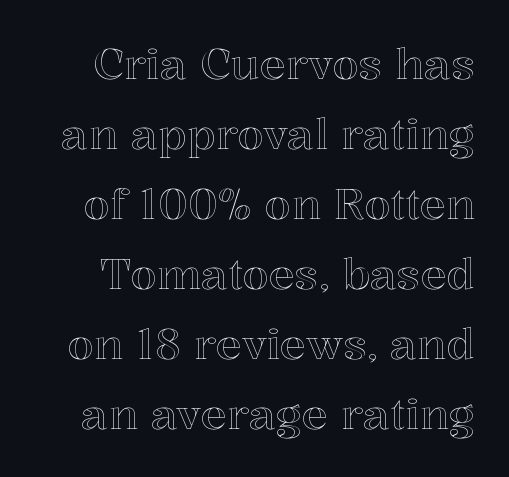
Q: Is the text italic (slanted)? A: No, it is upright.
Q: Is the text underlined? A: No.
Q: Is the spacing between letters normal or unusually wide? A: Normal.
Q: Is the spacing between lines tight, normal or loose? A: Normal.
Q: Width (condensed, normal, or wide)? A: Normal.
Q: x-height? A: Medium.
Q: Monospaced? A: No.
